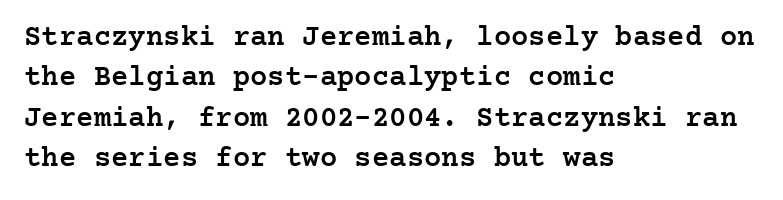
Notice how the passage keeps a crisp vertical edge on the left only. Italic: no, the glyphs are upright roman. Classification — serif. Tracking value appears to be zero — textbook default spacing. Reading down the column, the eye jumps a familiar distance to each next line. Check the space under the baseline: it is left empty.
